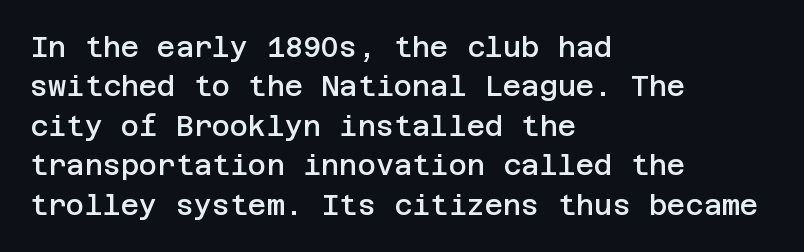
The image shows 28 px semibold sans-serif type, upright; set left-aligned, normal line spacing (1.41x), normal letter spacing, not underlined; low stroke contrast and a large x-height.
